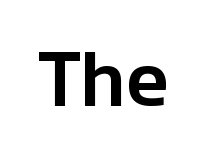
If you drew a line through each stem, it would be perfectly vertical. The line texture is even and compact thanks to regular tracking. Every letter is thick-stroked: bold, no question. Classification — sans serif.
